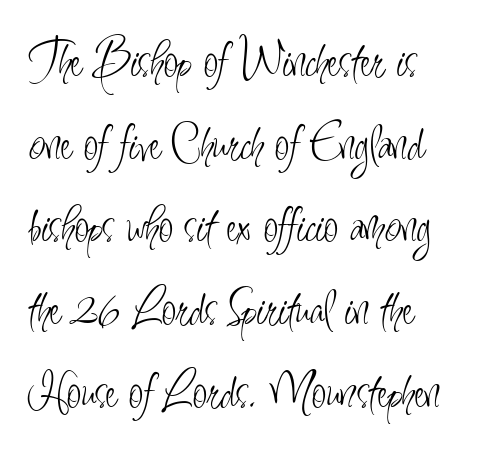
Q: Is the text bold? A: No.
Q: Is the typeface a serif or a sans-serif typeface? A: Sans-serif.
Q: Is the text underlined? A: No.
Q: Is the spacing between letters normal or unusually wide? A: Normal.
Q: Is the spacing between lines tight, normal or loose? A: Normal.
Q: Width (condensed, normal, or wide)? A: Condensed.
Q: Stroke contrast? A: Low.
Q: x-height? A: Small.
Q: Monospaced? A: No.
